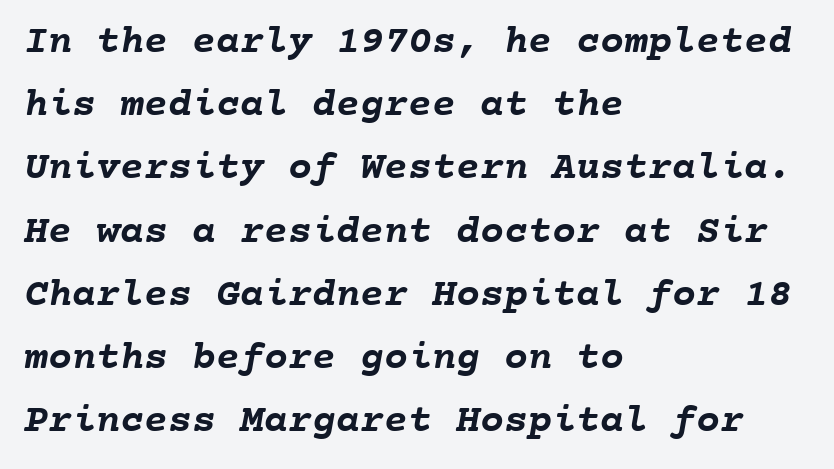
Q: Is the text bold? A: Yes.
Q: Is the text underlined? A: No.
Q: How is the paragraph aligned? A: Left-aligned.
Q: Is the spacing between letters normal or unusually wide? A: Normal.
Q: Is the spacing between lines tight, normal or loose? A: Normal.
Q: Width (condensed, normal, or wide)? A: Normal.
Q: Stroke contrast? A: Low.
Q: x-height? A: Medium.
Q: Monospaced? A: Yes.
